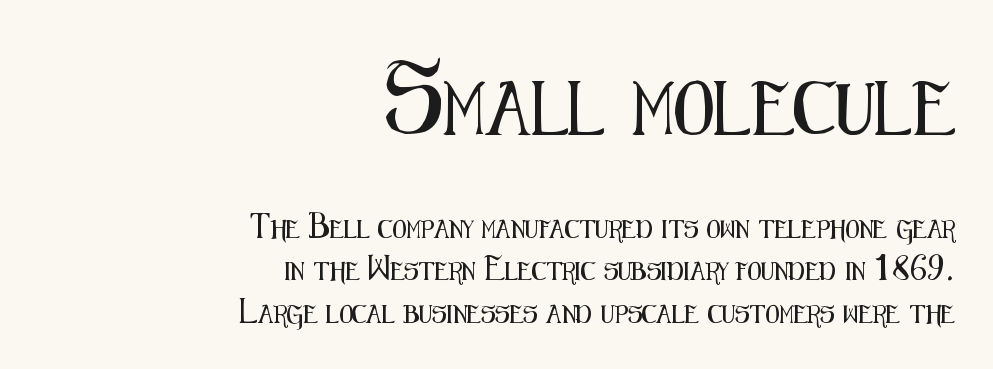
The image shows 53 px condensed type, upright; set right-aligned, loose line spacing (2.35x), normal letter spacing, not underlined; the first (top) block is 2.94x larger; medium stroke contrast and a medium x-height.
